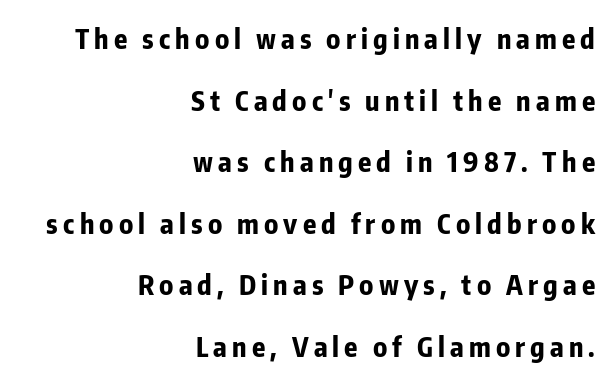
The image shows 27 px bold type, upright; set right-aligned, loose line spacing (2.28x), not underlined.
